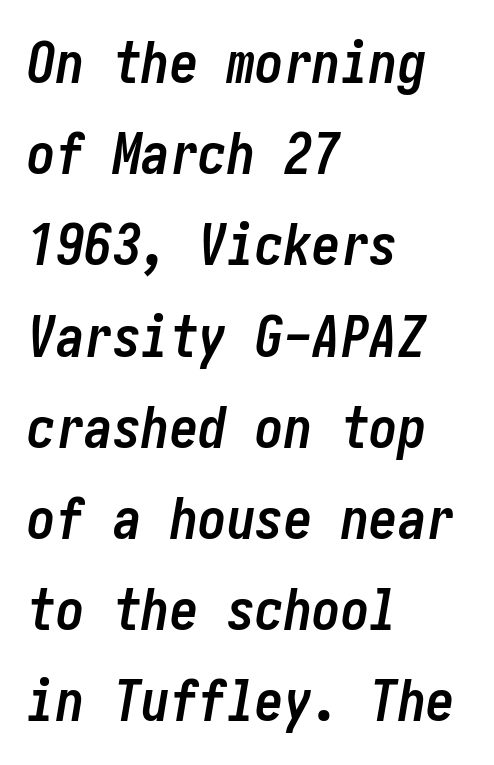
Baseline-to-baseline distance is the conventional proportion of letter height. The glyphs have the mass of a bold cut. Italic? Definitely — the glyphs are oblique. Line starts are locked; line ends wander.
